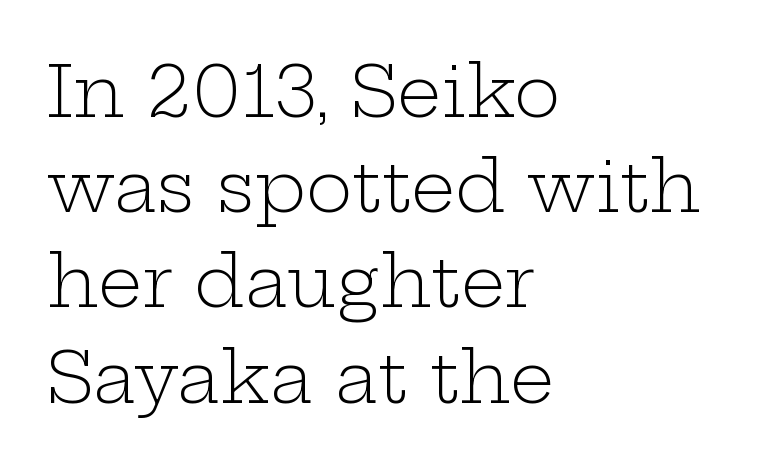
Q: Is the text bold? A: No.
Q: Is the text italic (slanted)? A: No, it is upright.
Q: Is the typeface a serif or a sans-serif typeface? A: Serif.
Q: Is the text underlined? A: No.
Q: How is the paragraph aligned? A: Left-aligned.
Q: Is the spacing between letters normal or unusually wide? A: Normal.
Q: Is the spacing between lines tight, normal or loose? A: Normal.
Q: Width (condensed, normal, or wide)? A: Wide.
Q: Stroke contrast? A: Low.
Q: x-height? A: Medium.
Q: Monospaced? A: No.
